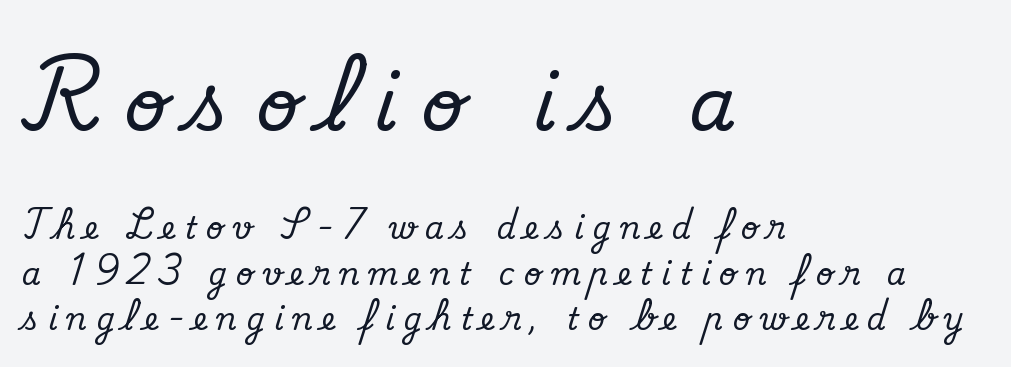
{"serif": "yes", "width": "normal", "stroke_contrast": "medium", "x_height": "small", "monospaced": "no", "underline": "no", "align": "left", "line_spacing": "normal", "line_spacing_ratio": 1.51, "letter_spacing": "wide", "letter_spacing_em": 0.31, "larger_block": "first", "size_ratio": 2.5, "glyph_px": 75}
